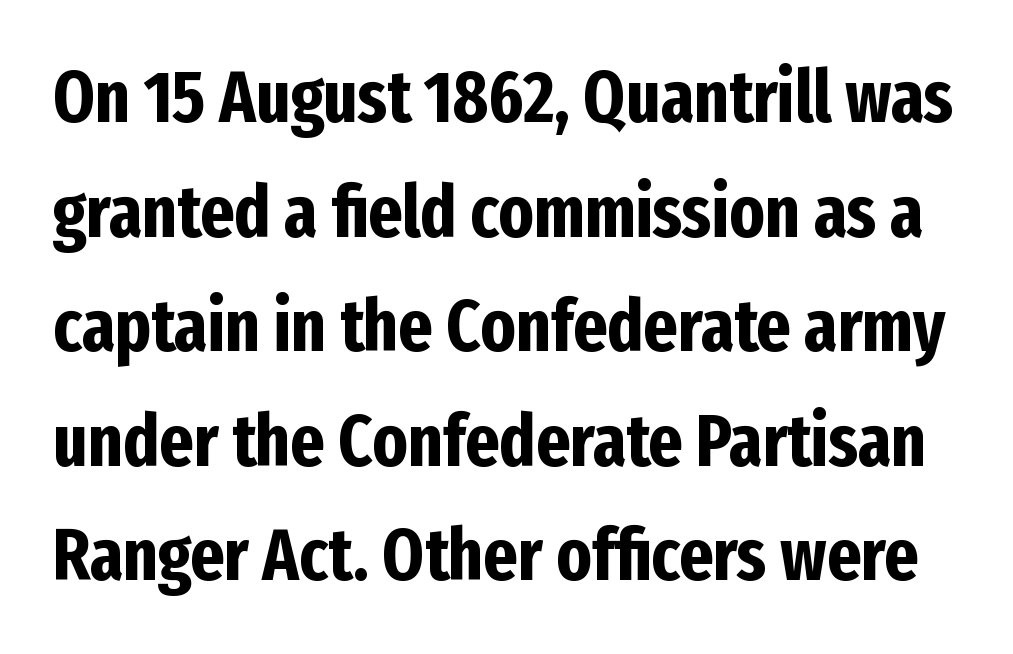
Q: Is the text bold? A: Yes.
Q: Is the text italic (slanted)? A: No, it is upright.
Q: Is the typeface a serif or a sans-serif typeface? A: Sans-serif.
Q: Is the text underlined? A: No.
Q: Is the spacing between letters normal or unusually wide? A: Normal.
Q: Is the spacing between lines tight, normal or loose? A: Normal.
Q: Width (condensed, normal, or wide)? A: Condensed.
Q: Stroke contrast? A: Low.
Q: x-height? A: Medium.
Q: Monospaced? A: No.
